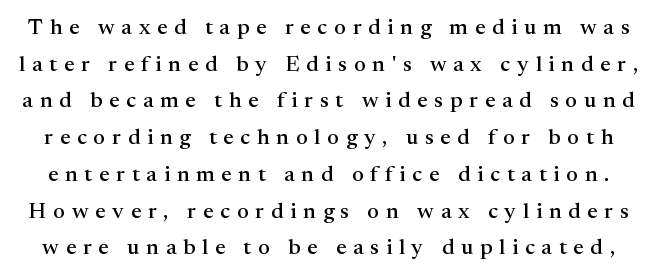
Plain, unruled lines of type. The typography opts for an upright posture over an oblique one. Evenly set lines give the paragraph a standard silhouette. Students, note that the glyphs here are deliberately spaced far apart.
